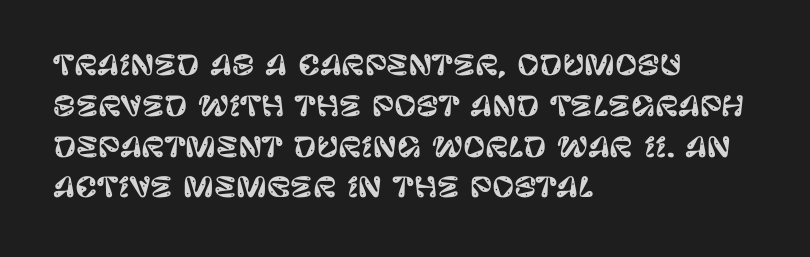
Descenders hang freely into open space. The rag falls on the right side of this text block. No extra tracking has been applied to these lines. Does the leading feel generous? No, just average.
